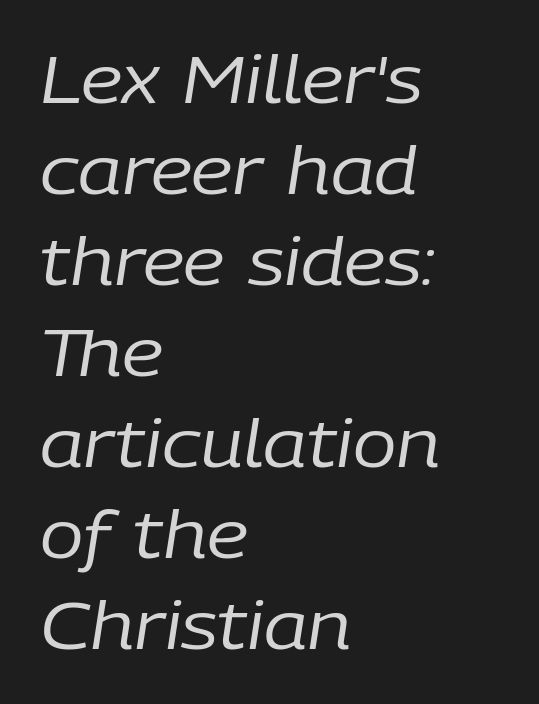
Q: Is the text bold? A: No.
Q: Is the text italic (slanted)? A: Yes, it leans right by about 9 degrees.
Q: Is the text underlined? A: No.
Q: How is the paragraph aligned? A: Left-aligned.
Q: Is the spacing between letters normal or unusually wide? A: Normal.
Q: Is the spacing between lines tight, normal or loose? A: Normal.
Q: Width (condensed, normal, or wide)? A: Normal.
Q: Stroke contrast? A: Low.
Q: x-height? A: Medium.
Q: Monospaced? A: No.
